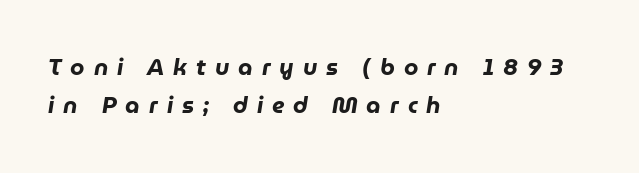
{"italic": "yes", "lean": "right", "slant_degrees": 9, "bold": "yes", "underline": "no", "align": "left", "line_spacing": "normal", "line_spacing_ratio": 1.66, "letter_spacing": "wide", "letter_spacing_em": 0.39, "glyph_px": 23}
